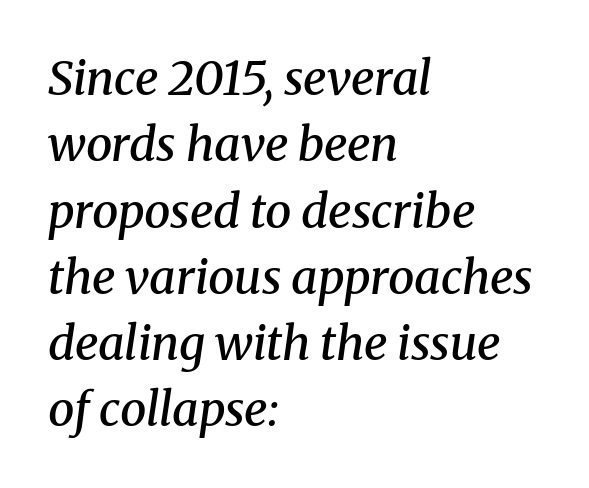
{"serif": "yes", "italic": "yes", "lean": "right", "slant_degrees": 8, "bold": "semi", "weight": "semibold", "width": "normal", "stroke_contrast": "medium", "x_height": "medium", "monospaced": "no", "underline": "no", "align": "left", "line_spacing": "normal", "line_spacing_ratio": 1.41, "letter_spacing": "normal", "letter_spacing_em": 0.0, "glyph_px": 47}
